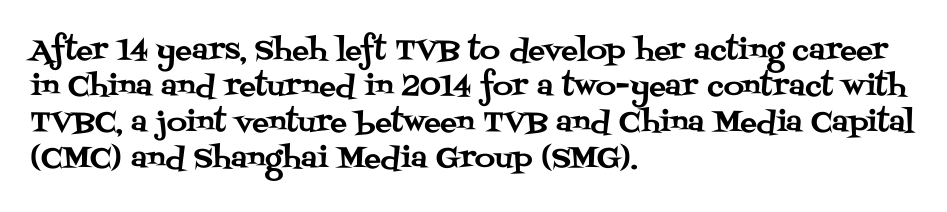
Q: Is the text italic (slanted)? A: No, it is upright.
Q: Is the typeface a serif or a sans-serif typeface? A: Serif.
Q: Is the text underlined? A: No.
Q: How is the paragraph aligned? A: Left-aligned.
Q: Is the spacing between letters normal or unusually wide? A: Normal.
Q: Is the spacing between lines tight, normal or loose? A: Normal.
Q: Width (condensed, normal, or wide)? A: Normal.
Q: Stroke contrast? A: Medium.
Q: x-height? A: Large.
Q: Monospaced? A: No.
